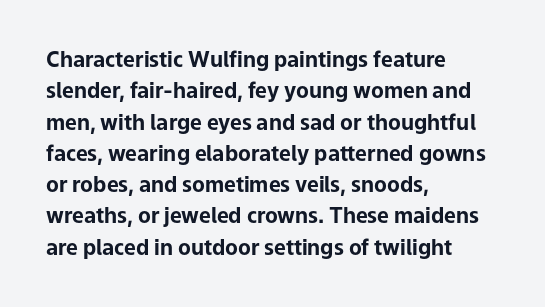
Q: Is the text bold? A: Yes.
Q: Is the text italic (slanted)? A: No, it is upright.
Q: Is the text underlined? A: No.
Q: How is the paragraph aligned? A: Left-aligned.
Q: Is the spacing between letters normal or unusually wide? A: Normal.
Q: Is the spacing between lines tight, normal or loose? A: Normal.
